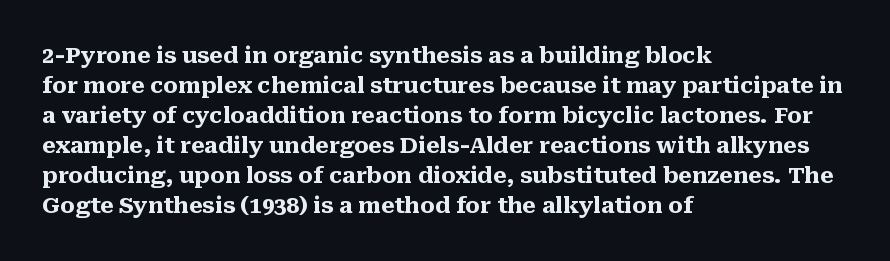
{"italic": "no", "bold": "yes", "underline": "no", "align": "left", "line_spacing": "normal", "line_spacing_ratio": 1.36, "letter_spacing": "normal", "letter_spacing_em": 0.0, "glyph_px": 22}
